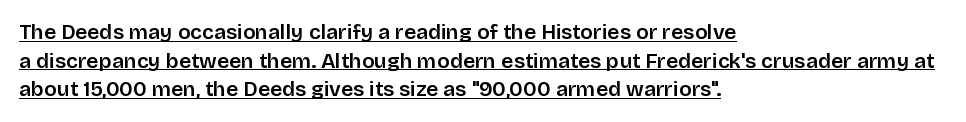
The image shows 21 px text type, upright; set left-aligned, normal line spacing (1.36x), normal letter spacing, underlined.
